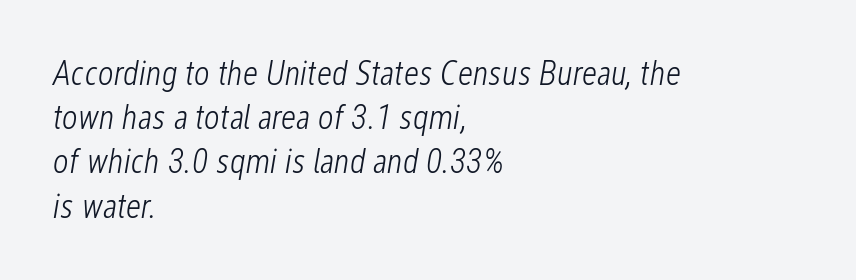
{"italic": "yes", "lean": "right", "slant_degrees": 12, "bold": "no", "weight": "light", "width": "condensed", "stroke_contrast": "low", "x_height": "medium", "monospaced": "no", "underline": "no", "align": "left", "line_spacing": "normal", "line_spacing_ratio": 1.3, "letter_spacing": "normal", "letter_spacing_em": 0.0, "glyph_px": 34}
